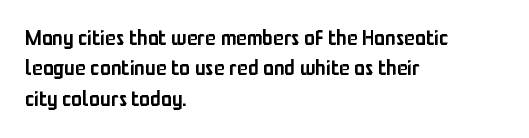
The image shows 22 px text type, upright; set left-aligned, normal line spacing (1.38x), normal letter spacing, not underlined.
